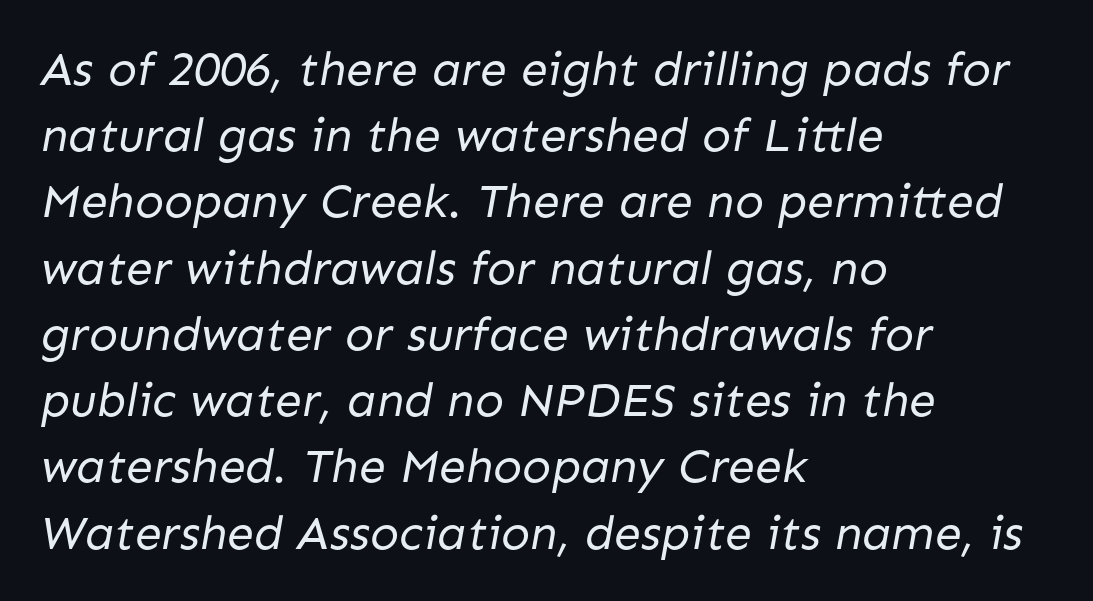
A sans-serif font was chosen for this passage. Students, observe: this is what conventionally led text looks like. No extra tracking has been applied to these lines. The paragraph has a hard left edge and a soft right edge. A typesetter would call this proportional, since set widths differ per character.
